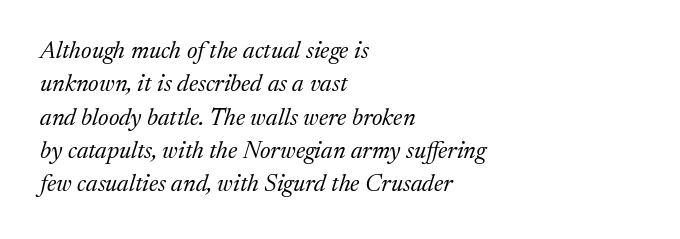
The image shows 24 px text type, italic (leaning right); set left-aligned, normal line spacing (1.39x), normal letter spacing, not underlined.
